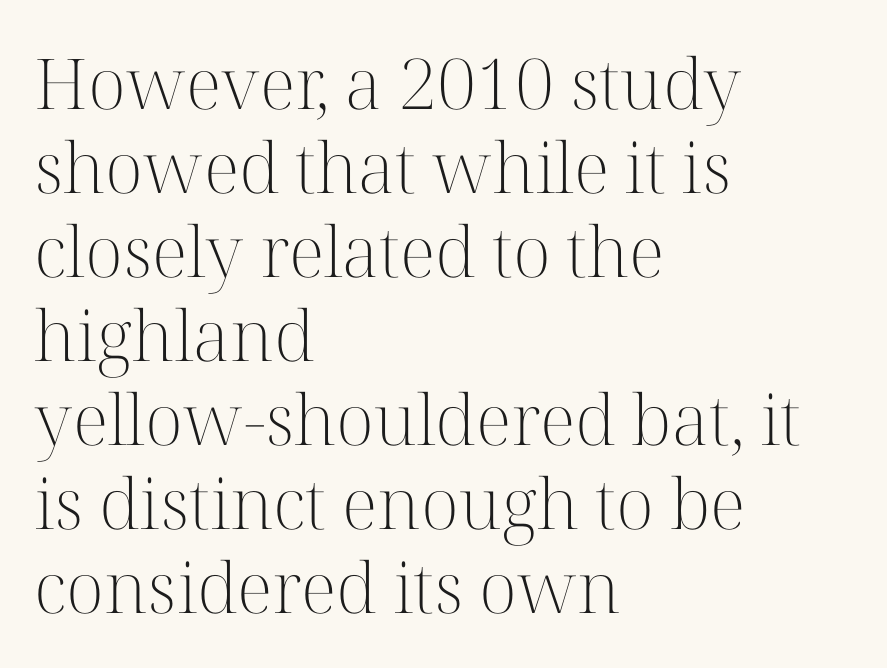
Every row of glyphs begins at an identical x-position on the left. A serif font was chosen for this passage. Type without underlining. The letters stand straight up with perfectly vertical stems. Note the varied advance widths — an 'i' is clearly narrower than an 'm'. The weight would be labelled regular, book, light, or lighter still.
